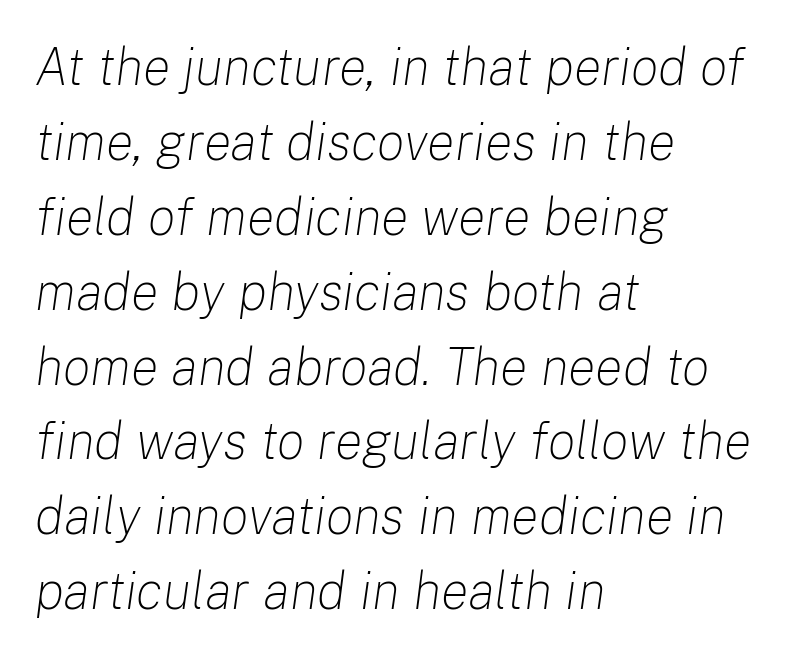
If you drew a ruler down the left edge, every line would touch it. When letters slant like this, we call the style italic. If you measured baseline to baseline, you'd find a middling distance. Is this a fixed-width face? No — the glyphs have proportional, varying widths.
